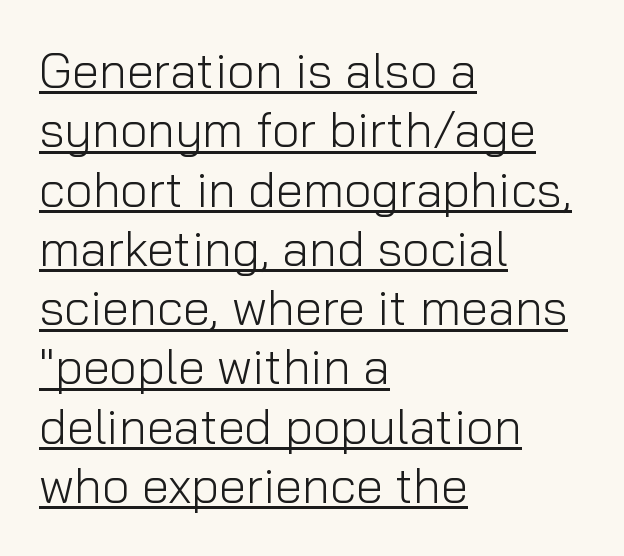
The image shows 49 px light sans-serif type, upright; set left-aligned, line spacing 1.21x, normal letter spacing, underlined; low stroke contrast and a medium x-height.
